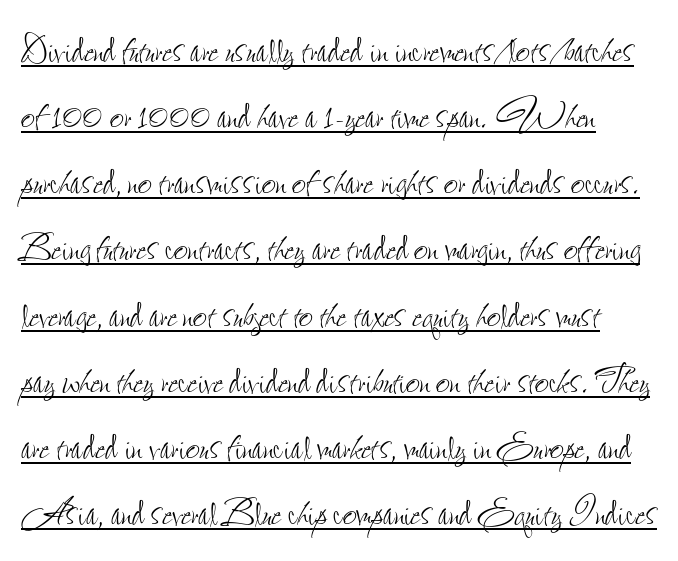
Q: Is the text bold? A: No.
Q: Is the text italic (slanted)? A: Yes.
Q: Is the text underlined? A: Yes.
Q: Is the spacing between letters normal or unusually wide? A: Normal.
Q: Is the spacing between lines tight, normal or loose? A: Normal.
Q: Width (condensed, normal, or wide)? A: Condensed.
Q: Stroke contrast? A: Low.
Q: x-height? A: Small.
Q: Monospaced? A: No.
